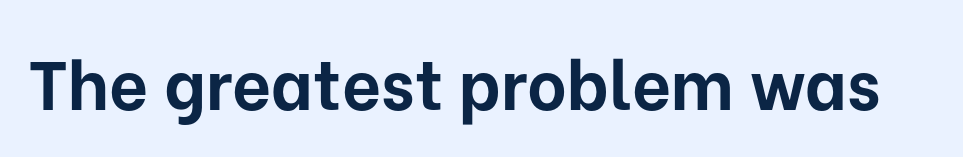
The letters advance in unequal steps, a hallmark of proportional type. Check under the words: just untouched page. Here the glyphs are tracked normally, forming tight word shapes. Pretty heavy lettering here — definitely bold. When letters stand straight like this, we call the style roman or upright. Font category for this specimen: sans-serif.
